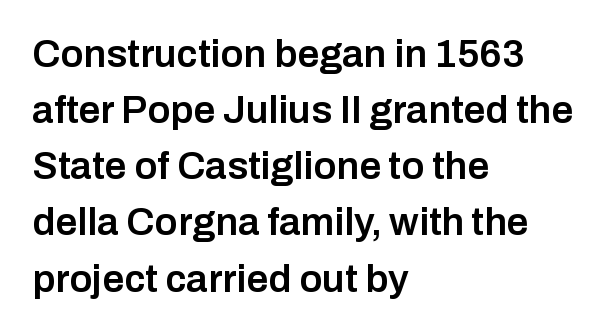
The type sits square on the baseline with zero lean. Notice the strokes are somewhat thickened but not fully heavy: this is a semibold. Teacher's note: observe the even left margin — that is flush-left alignment. The designer went with a sans here, leaving each stem footless. In terms of leading, this rendering sits right in the middle.
